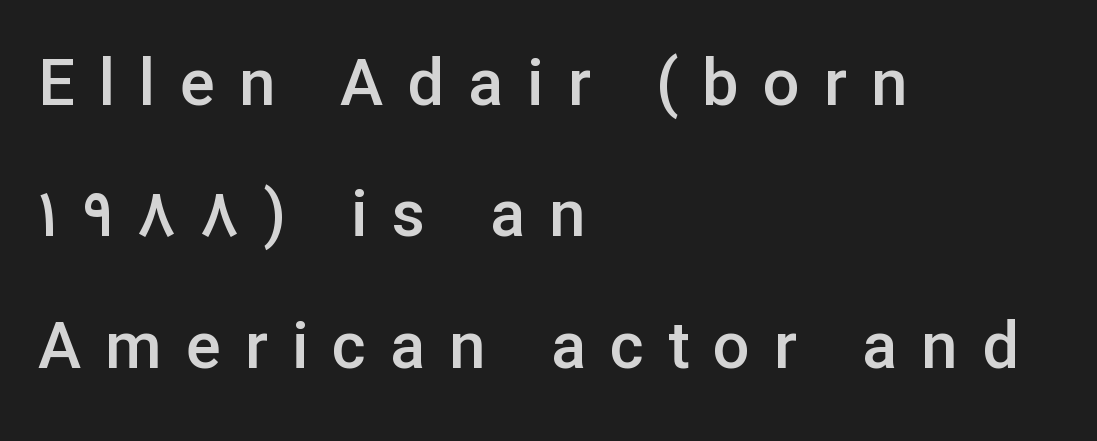
Left-aligned paragraph, ragged on the right. Summary of vertical rhythm: relaxed, with wide interline spacing. The font's upright variant was chosen for this text. Classification — sans serif. A somewhat darkened texture: the type is semibold rather than bold.
